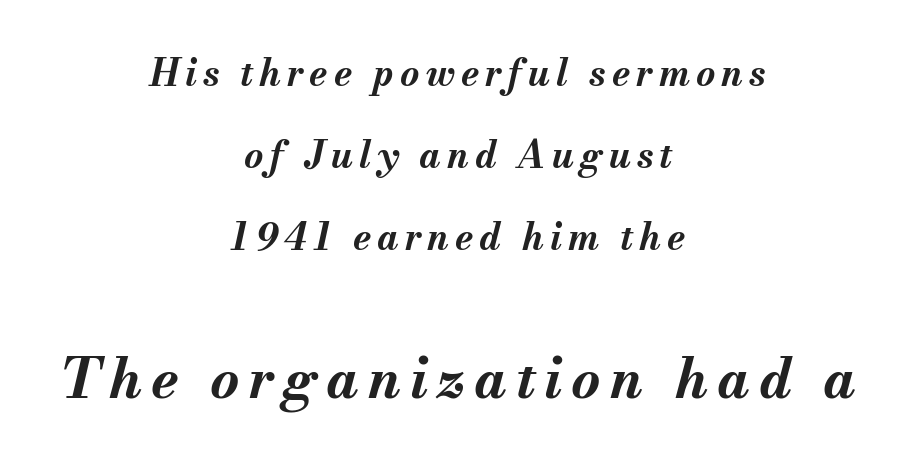
{"italic": "yes", "lean": "right", "slant_degrees": 13, "bold": "yes", "weight": "bold", "width": "normal", "stroke_contrast": "medium", "x_height": "small", "monospaced": "no", "underline": "no", "align": "center", "line_spacing": "loose", "line_spacing_ratio": 2.22, "larger_block": "second", "size_ratio": 1.51, "glyph_px": 56}
